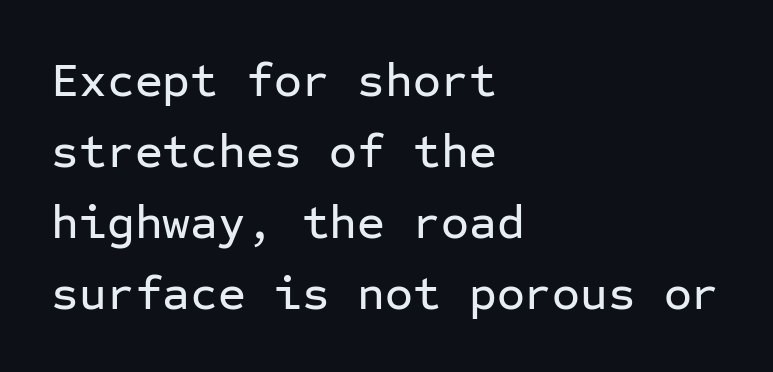
{"serif": "no", "italic": "no", "width": "normal", "stroke_contrast": "low", "x_height": "medium", "monospaced": "yes", "underline": "no", "align": "left", "line_spacing": "normal", "line_spacing_ratio": 1.48, "letter_spacing": "normal", "letter_spacing_em": 0.0, "glyph_px": 48}
